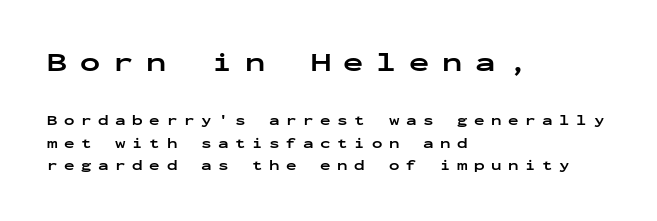
{"italic": "no", "bold": "yes", "underline": "no", "align": "left", "line_spacing": "normal", "line_spacing_ratio": 1.61, "letter_spacing": "wide", "letter_spacing_em": 0.47, "larger_block": "first", "size_ratio": 1.93, "glyph_px": 27}
